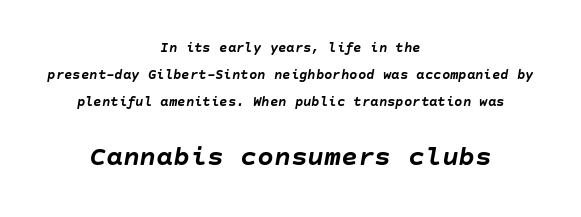
Italic? Definitely — the glyphs are oblique. Compared with typical paragraphs, the rows here are farther apart. Letter spacing: default. The paragraph has two soft edges and a firm central axis.
